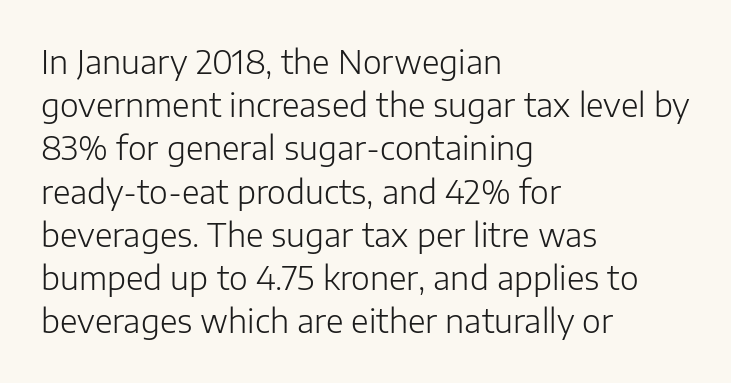
{"serif": "no", "italic": "no", "bold": "no", "weight": "light", "width": "normal", "stroke_contrast": "low", "x_height": "medium", "monospaced": "no", "underline": "no", "align": "left", "line_spacing": "normal", "line_spacing_ratio": 1.35, "letter_spacing": "normal", "letter_spacing_em": 0.0, "glyph_px": 32}
